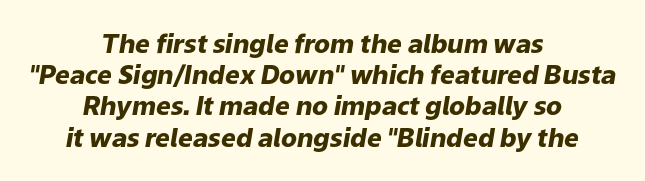
{"italic": "yes", "lean": "right", "slant_degrees": 9, "bold": "yes", "underline": "no", "align": "center", "line_spacing_ratio": 1.2, "letter_spacing": "normal", "letter_spacing_em": 0.0, "glyph_px": 26}
